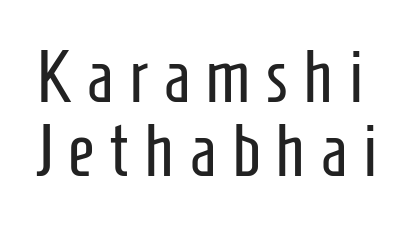
{"serif": "no", "italic": "no", "bold": "no", "weight": "regular", "width": "condensed", "stroke_contrast": "low", "x_height": "medium", "monospaced": "no", "underline": "no", "line_spacing": "tight", "line_spacing_ratio": 1.02, "letter_spacing": "wide", "letter_spacing_em": 0.21, "glyph_px": 73}
